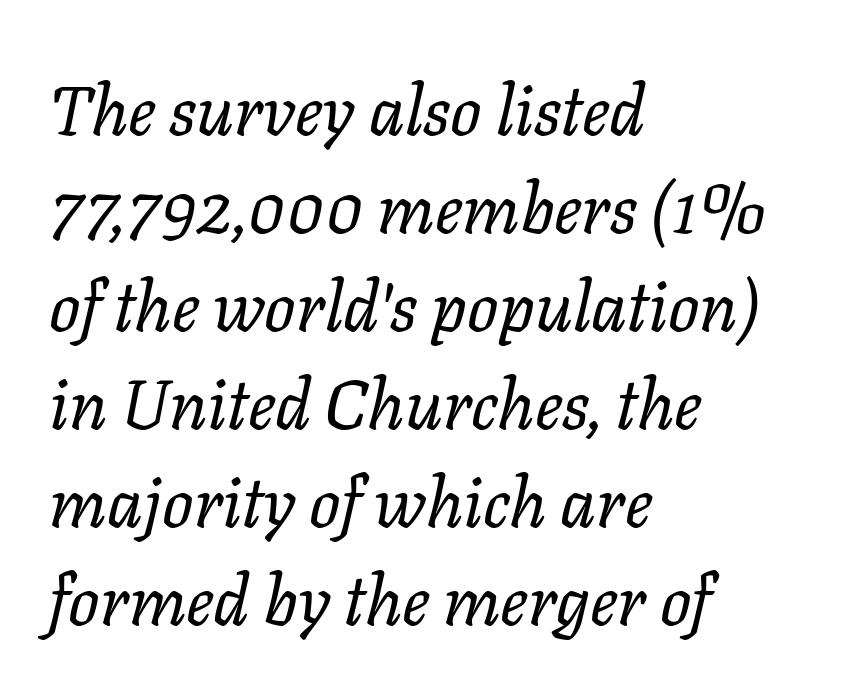
{"italic": "yes", "lean": "right", "slant_degrees": 11, "bold": "no", "weight": "regular", "width": "normal", "stroke_contrast": "low", "x_height": "medium", "monospaced": "no", "underline": "no", "align": "left", "line_spacing": "normal", "line_spacing_ratio": 1.42, "letter_spacing": "normal", "letter_spacing_em": 0.0, "glyph_px": 69}
